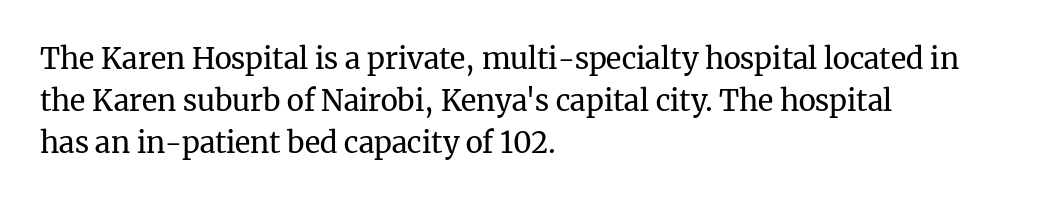
On a weight scale, this lands at 450 or below. Compared with typical paragraphs, the rows here are spaced about the same. To sum up the face: it has serifs. The foot of each line stays bare and open. In terms of letterspacing, this is plain default setting.
